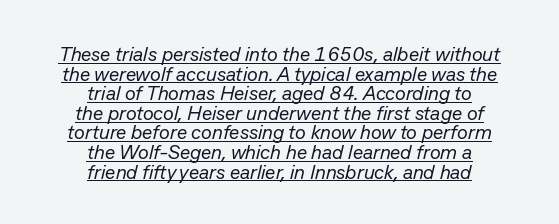
{"italic": "yes", "lean": "right", "slant_degrees": 13, "bold": "no", "underline": "yes", "align": "center", "line_spacing": "tight", "line_spacing_ratio": 0.98, "letter_spacing": "normal", "letter_spacing_em": 0.0, "glyph_px": 20}
